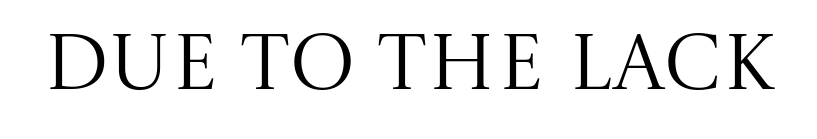
The image shows 78 px regular-weight serif type, upright; set normal letter spacing, not underlined; medium stroke contrast and a large x-height.
